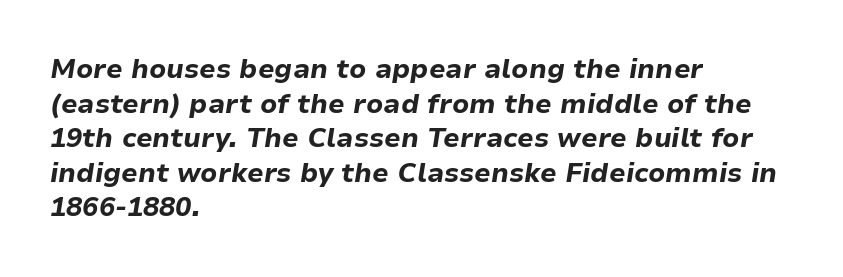
{"italic": "yes", "lean": "right", "slant_degrees": 9, "bold": "yes", "underline": "no", "align": "left", "line_spacing": "normal", "line_spacing_ratio": 1.28, "letter_spacing": "normal", "letter_spacing_em": 0.0, "glyph_px": 27}
